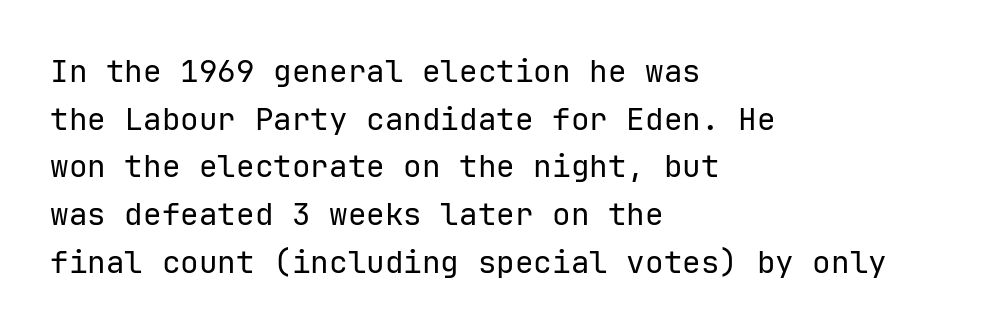
{"serif": "no", "italic": "no", "bold": "no", "weight": "regular", "width": "normal", "stroke_contrast": "low", "x_height": "medium", "monospaced": "yes", "underline": "no", "align": "left", "line_spacing": "normal", "line_spacing_ratio": 1.54, "letter_spacing": "normal", "letter_spacing_em": 0.0, "glyph_px": 31}
